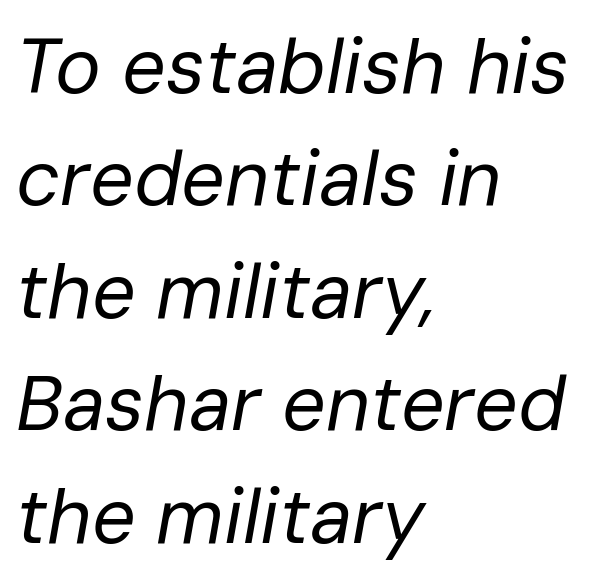
Q: Is the text bold? A: No.
Q: Is the text italic (slanted)? A: Yes, it leans right by about 10 degrees.
Q: Is the text underlined? A: No.
Q: How is the paragraph aligned? A: Left-aligned.
Q: Is the spacing between letters normal or unusually wide? A: Normal.
Q: Is the spacing between lines tight, normal or loose? A: Normal.
Q: Width (condensed, normal, or wide)? A: Normal.
Q: Stroke contrast? A: Low.
Q: x-height? A: Medium.
Q: Monospaced? A: No.
